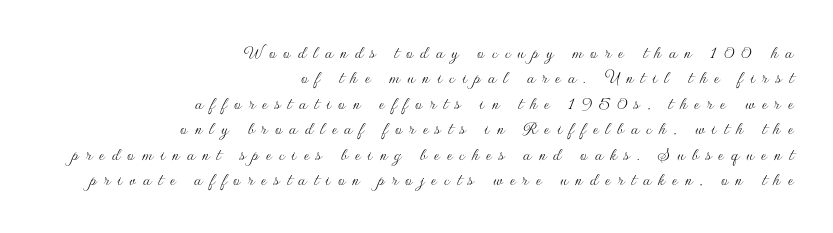
Q: Is the text bold? A: No.
Q: Is the text italic (slanted)? A: Yes.
Q: Is the text underlined? A: No.
Q: How is the paragraph aligned? A: Right-aligned.
Q: Is the spacing between letters normal or unusually wide? A: Unusually wide.
Q: Is the spacing between lines tight, normal or loose? A: Normal.
